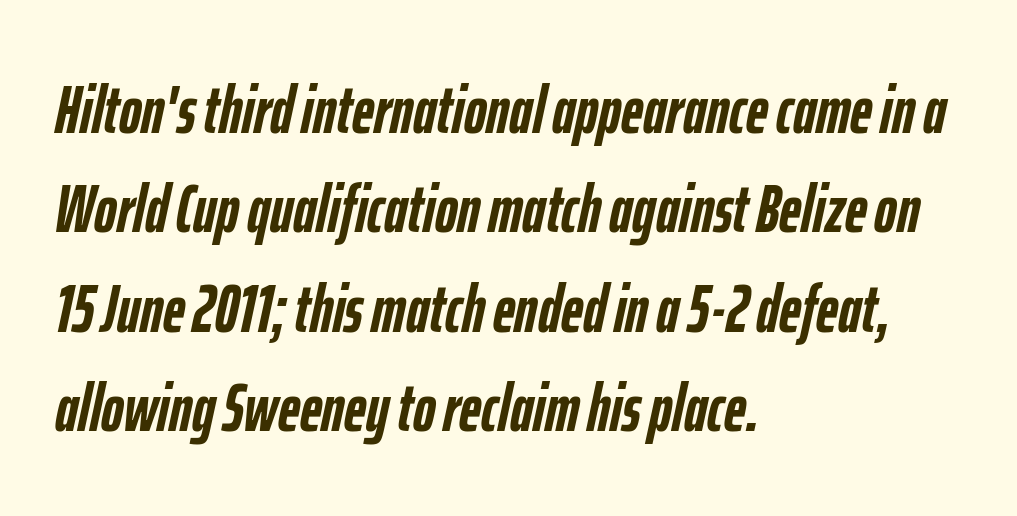
The image shows 68 px semibold, condensed type, italic (leaning right); set left-aligned, normal line spacing (1.46x), normal letter spacing, not underlined; low stroke contrast and a medium x-height.
